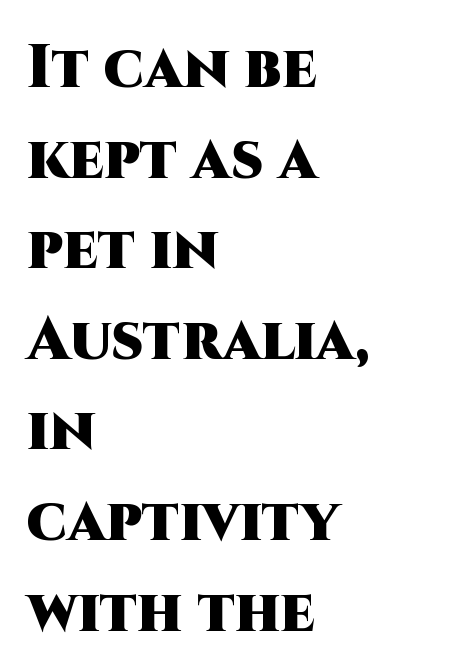
The image shows 60 px heavy sans-serif type, upright; set left-aligned, normal line spacing (1.51x), normal letter spacing, not underlined; high stroke contrast and a large x-height.
